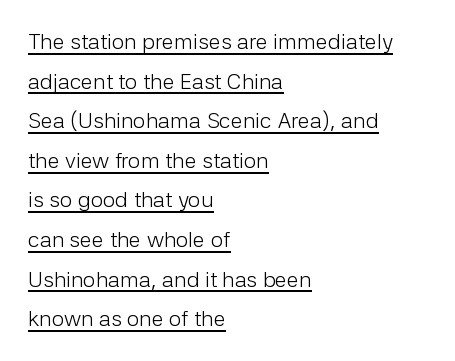
{"italic": "no", "bold": "no", "underline": "yes", "align": "left", "line_spacing_ratio": 1.8, "letter_spacing": "normal", "letter_spacing_em": 0.0, "glyph_px": 22}
